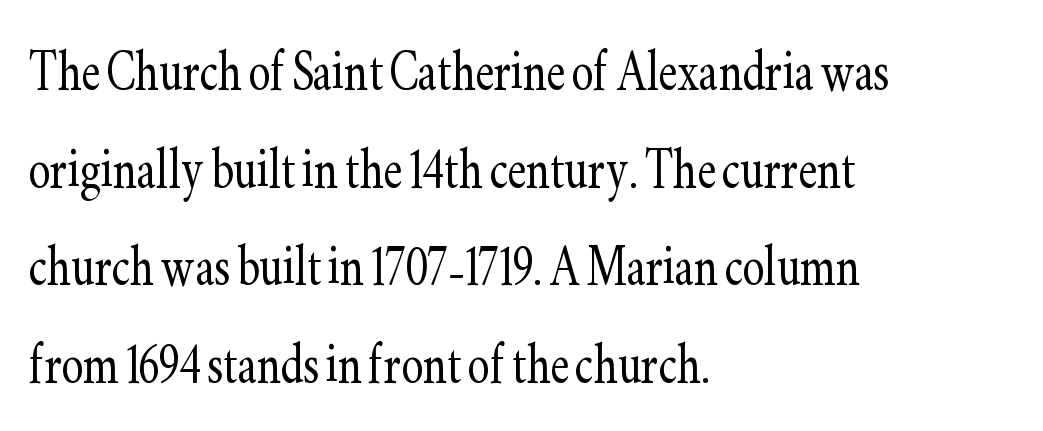
Q: Is the text bold? A: No.
Q: Is the text italic (slanted)? A: No, it is upright.
Q: Is the typeface a serif or a sans-serif typeface? A: Serif.
Q: Is the text underlined? A: No.
Q: How is the paragraph aligned? A: Left-aligned.
Q: Is the spacing between letters normal or unusually wide? A: Normal.
Q: Is the spacing between lines tight, normal or loose? A: Normal.
Q: Width (condensed, normal, or wide)? A: Condensed.
Q: Stroke contrast? A: Low.
Q: x-height? A: Small.
Q: Monospaced? A: No.
